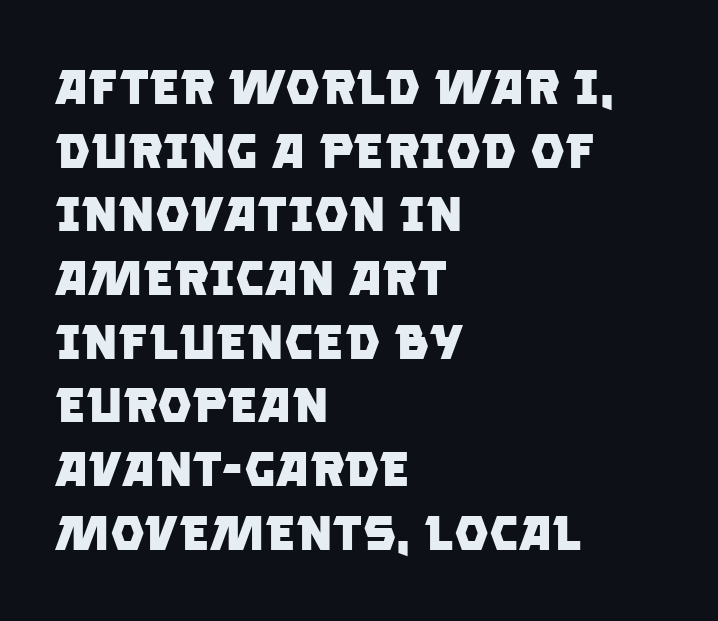
To sum up the face: it is a sans, with no serifs. Heavy-handed strokes throughout: this text is bold. Looks like regular typesetting: each glyph gets only the width it needs. The block of text has a typical density, with ordinary space between rows. Between one letter and the next there's only the usual sliver of space.
